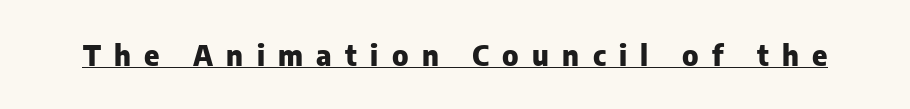
Q: Is the text bold? A: Yes.
Q: Is the text italic (slanted)? A: No, it is upright.
Q: Is the typeface a serif or a sans-serif typeface? A: Sans-serif.
Q: Is the text underlined? A: Yes.
Q: Is the spacing between letters normal or unusually wide? A: Unusually wide.
Q: Width (condensed, normal, or wide)? A: Normal.
Q: Stroke contrast? A: Low.
Q: x-height? A: Medium.
Q: Monospaced? A: No.
